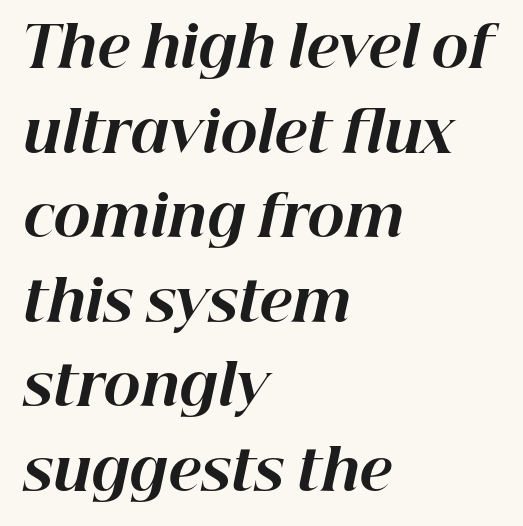
The image shows 56 px bold type, italic (leaning right); set left-aligned, normal line spacing (1.51x), normal letter spacing, not underlined; high stroke contrast and a medium x-height.
